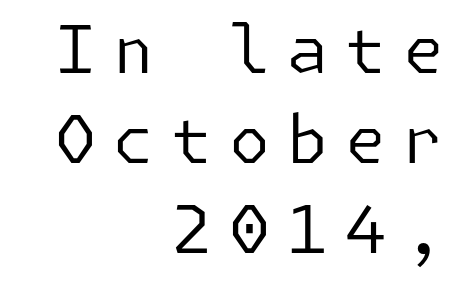
Leading matches the norm, producing a regular column. The horizontal fit of the characters is loose and conspicuously gappy. Caption: face not bold, strokes unweighted. The rendering anchors every line to the right-hand side. Note: no serifs on the glyphs.
